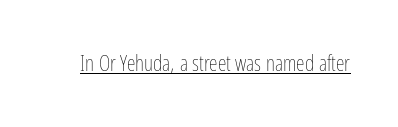
Q: Is the text bold? A: No.
Q: Is the text italic (slanted)? A: No, it is upright.
Q: Is the text underlined? A: Yes.
Q: Is the spacing between letters normal or unusually wide? A: Normal.
